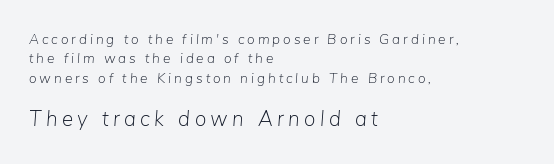
Q: Is the text bold? A: No.
Q: Is the text italic (slanted)? A: Yes, it leans right by about 5 degrees.
Q: Is the text underlined? A: No.
Q: How is the paragraph aligned? A: Left-aligned.
Q: Is the spacing between letters normal or unusually wide? A: Unusually wide.
Q: Is the spacing between lines tight, normal or loose? A: Normal.
Q: Which block of text is set in a larger size, the first (top) or the second (bottom)? A: The second (bottom) one.
